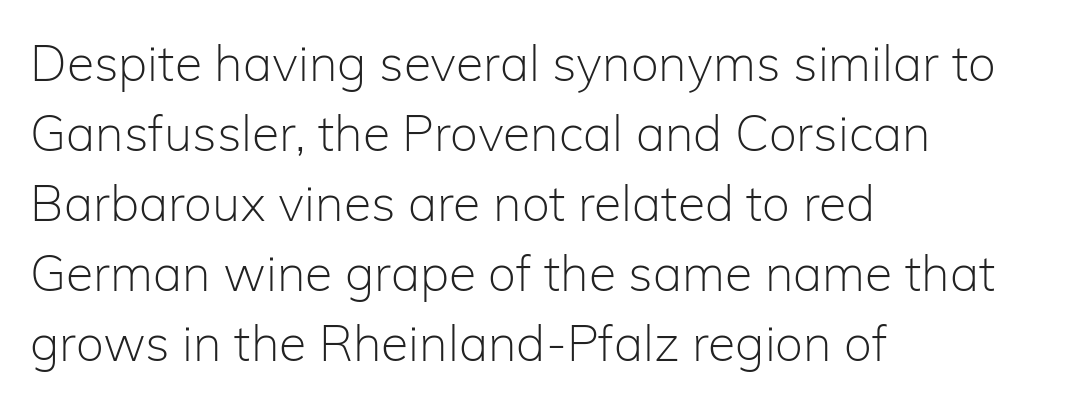
Quick note: underline off. Glyph-to-glyph distance matches everyday printed text. The strokes carry an ordinary text weight at most. Is this a sans? Yes — the strokes have no serifs.
